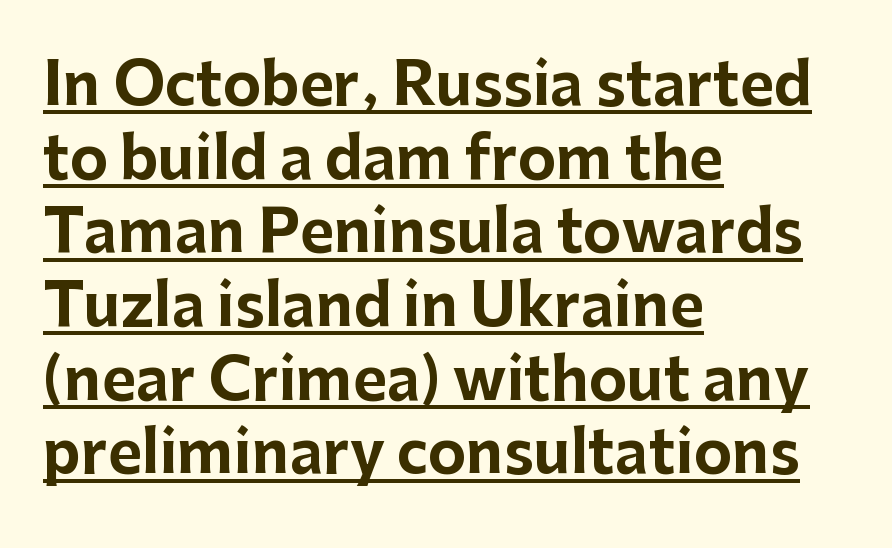
Q: Is the text bold? A: Yes.
Q: Is the text italic (slanted)? A: No, it is upright.
Q: Is the typeface a serif or a sans-serif typeface? A: Sans-serif.
Q: Is the text underlined? A: Yes.
Q: How is the paragraph aligned? A: Left-aligned.
Q: Is the spacing between letters normal or unusually wide? A: Normal.
Q: Is the spacing between lines tight, normal or loose? A: Normal.
Q: Width (condensed, normal, or wide)? A: Normal.
Q: Stroke contrast? A: Low.
Q: x-height? A: Medium.
Q: Monospaced? A: No.
